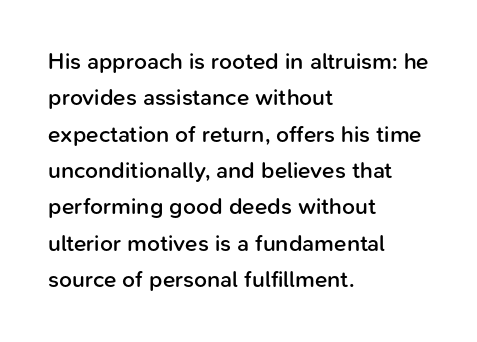
{"italic": "no", "bold": "semi", "underline": "no", "align": "left", "line_spacing": "normal", "line_spacing_ratio": 1.58, "letter_spacing": "normal", "letter_spacing_em": 0.0, "glyph_px": 23}
